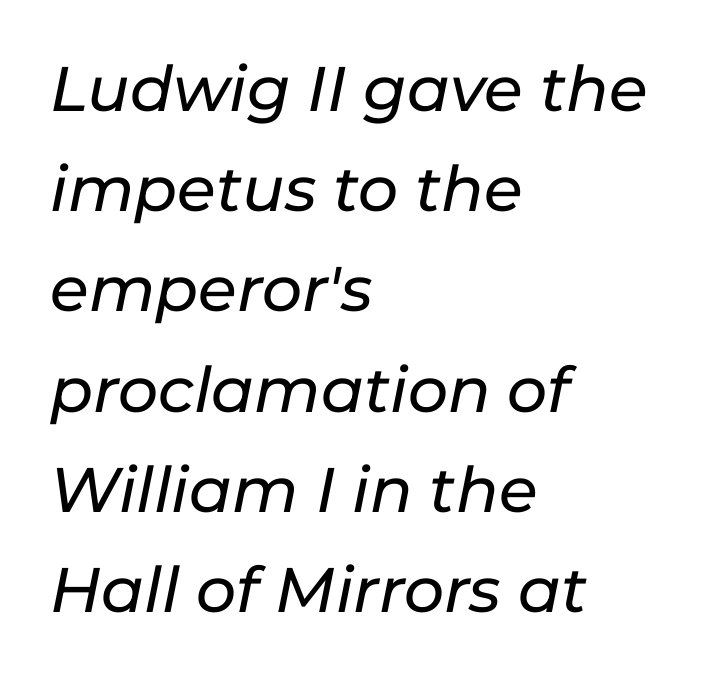
Q: Is the text italic (slanted)? A: Yes, it leans right by about 11 degrees.
Q: Is the text underlined? A: No.
Q: How is the paragraph aligned? A: Left-aligned.
Q: Is the spacing between letters normal or unusually wide? A: Normal.
Q: Is the spacing between lines tight, normal or loose? A: Normal.
Q: Width (condensed, normal, or wide)? A: Normal.
Q: Stroke contrast? A: Low.
Q: x-height? A: Medium.
Q: Monospaced? A: No.
